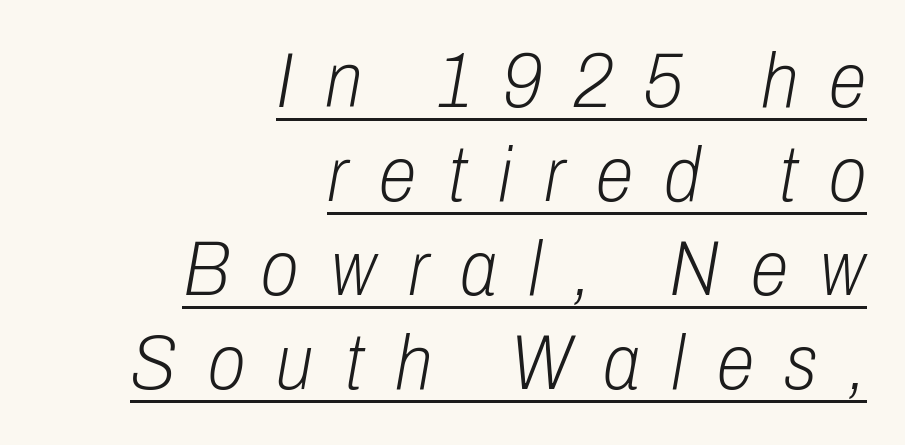
{"italic": "yes", "lean": "right", "slant_degrees": 10, "bold": "no", "weight": "light", "width": "condensed", "stroke_contrast": "low", "x_height": "medium", "monospaced": "no", "underline": "yes", "align": "right", "line_spacing_ratio": 1.22, "letter_spacing": "wide", "letter_spacing_em": 0.41, "glyph_px": 77}
